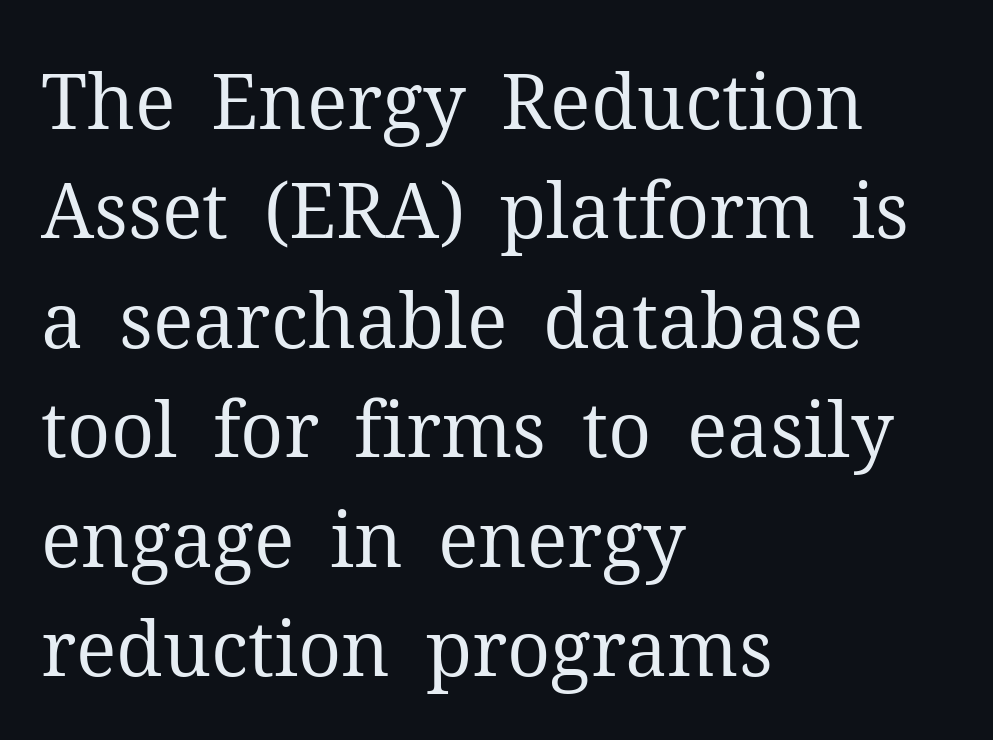
The image shows 76 px regular-weight serif type, upright; set left-aligned, normal line spacing (1.44x), normal letter spacing, not underlined; medium stroke contrast and a medium x-height.
